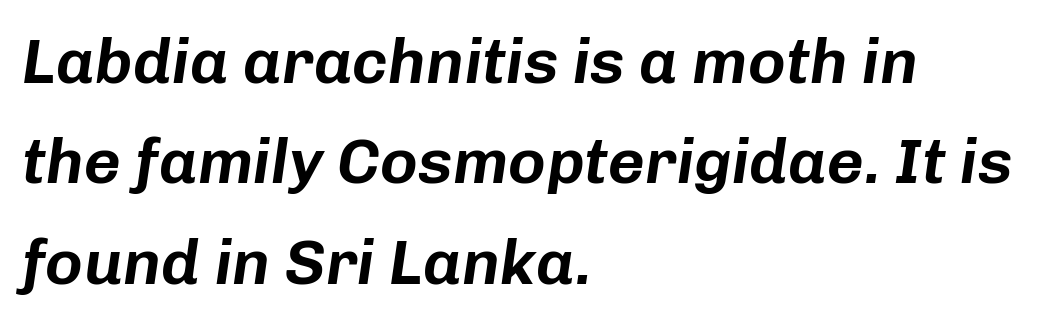
Tall strokes in this sample are angled rather than plumb. One glance says typical: line gaps are just what's usual. Does extra space separate the letters? No, they use regular spacing. Horizontal alignment here is leftward, the default for most running prose.
